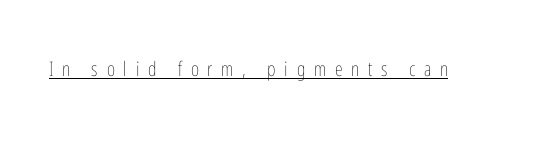
Vertical strokes here are truly vertical. Is there an underline? Yes — a line sits under the letters. Unbolded letterforms with no extra heft. Someone cranked the tracking dial way up on this one.
